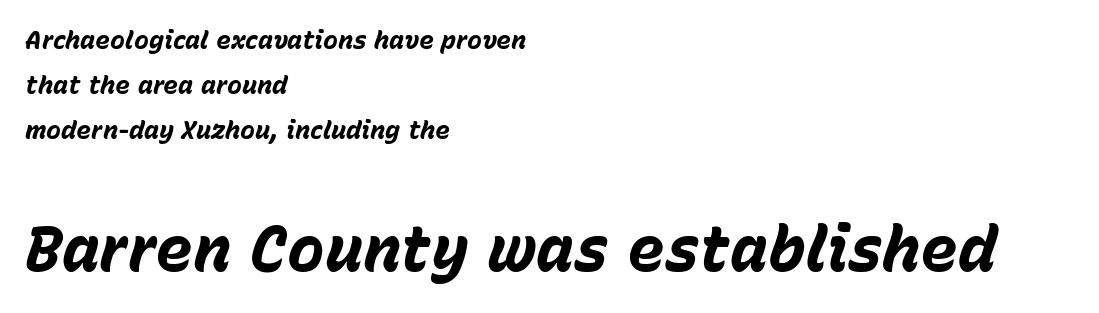
Q: Is the text bold? A: Yes.
Q: Is the text italic (slanted)? A: Yes, it leans right by about 15 degrees.
Q: Is the text underlined? A: No.
Q: How is the paragraph aligned? A: Left-aligned.
Q: Is the spacing between letters normal or unusually wide? A: Normal.
Q: Which block of text is set in a larger size, the first (top) or the second (bottom)? A: The second (bottom) one.
Q: Width (condensed, normal, or wide)? A: Normal.
Q: Stroke contrast? A: Low.
Q: x-height? A: Medium.
Q: Monospaced? A: No.
